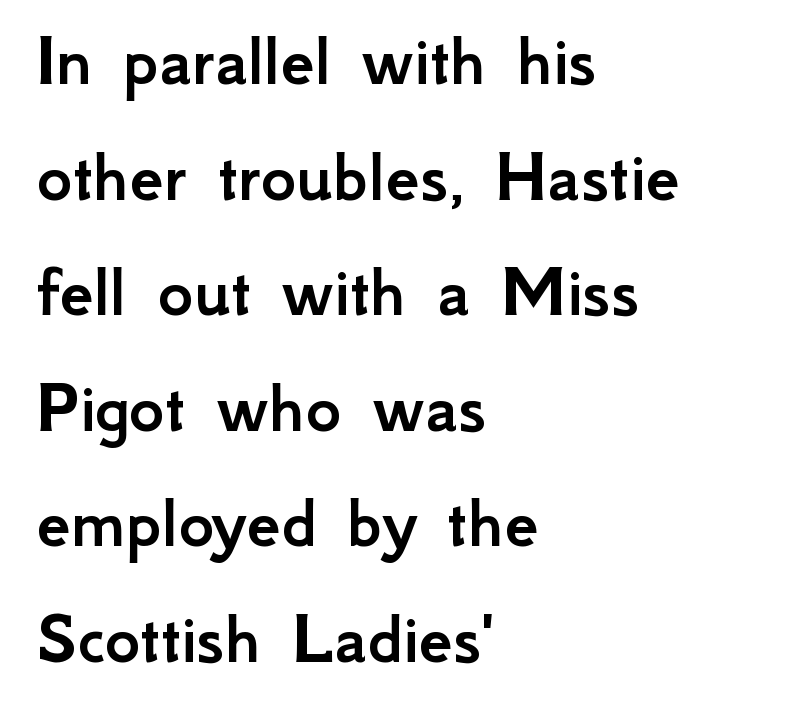
The image shows 76 px sans-serif type, upright; set left-aligned, normal line spacing (1.52x), normal letter spacing, not underlined; low stroke contrast and a small x-height.
